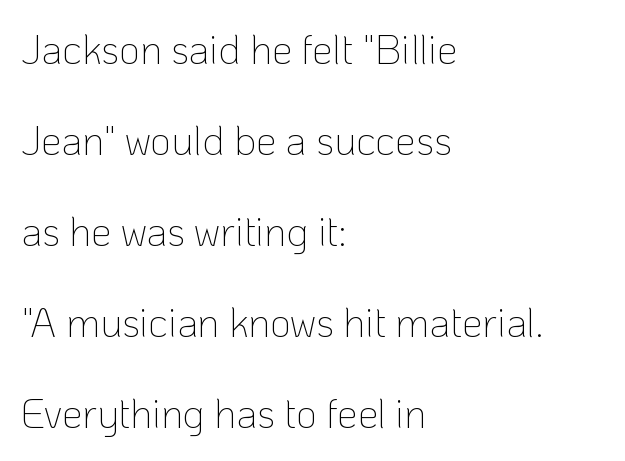
Q: Is the text bold? A: No.
Q: Is the text italic (slanted)? A: No, it is upright.
Q: Is the typeface a serif or a sans-serif typeface? A: Sans-serif.
Q: Is the text underlined? A: No.
Q: How is the paragraph aligned? A: Left-aligned.
Q: Is the spacing between letters normal or unusually wide? A: Normal.
Q: Is the spacing between lines tight, normal or loose? A: Loose.
Q: Width (condensed, normal, or wide)? A: Normal.
Q: Stroke contrast? A: Low.
Q: x-height? A: Medium.
Q: Monospaced? A: No.
